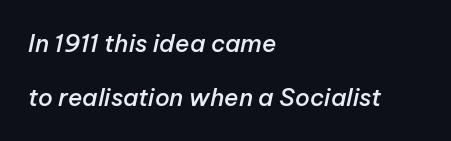
Leading: increased. The specimen reads as italic at a glance. Characters follow at the spacing the type designer built in. The passage is arranged the way most books set body copy — flush left. Typesetter's note: demi weight, one step under bold. Has an underline been added? It has not.
